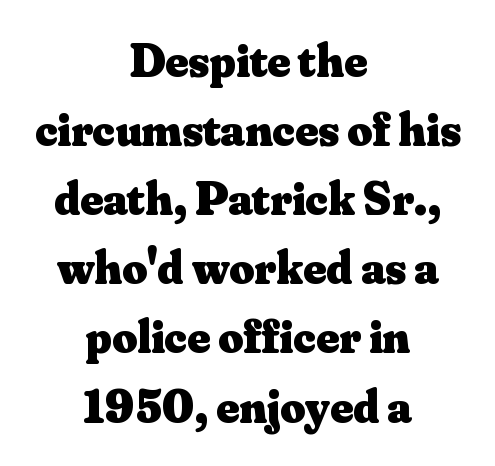
The image shows 48 px heavy serif type, upright; set centered, normal line spacing (1.44x), normal letter spacing, not underlined; medium stroke contrast and a small x-height.
